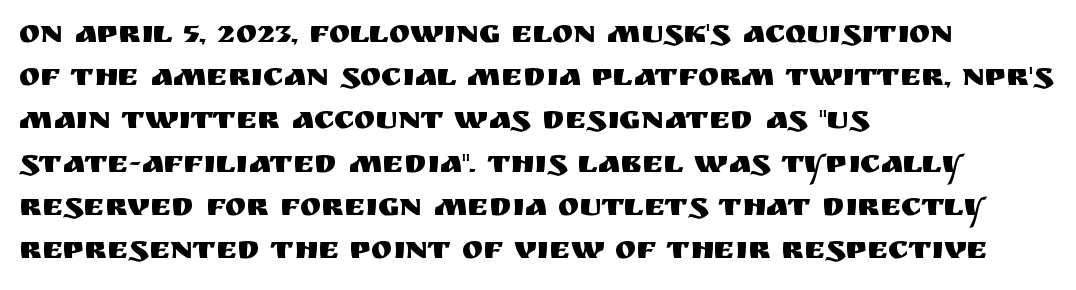
{"serif": "no", "italic": "no", "width": "normal", "stroke_contrast": "medium", "x_height": "large", "monospaced": "no", "underline": "no", "align": "left", "line_spacing": "normal", "line_spacing_ratio": 1.35, "letter_spacing": "normal", "letter_spacing_em": 0.0, "glyph_px": 32}
